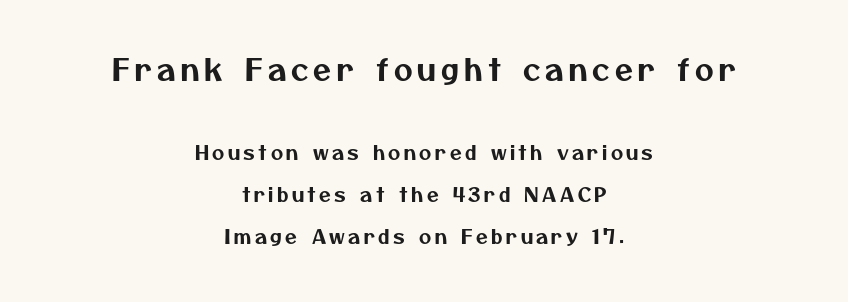
The paragraph shown floats in the horizontal middle. Is this a fixed-width face? No — the glyphs have proportional, varying widths. The string is rendered with underlining switched off. Are there feet on the stems? There aren't — it's a sans. Is there much room between lines? Yes — plenty of vertical air separates them. The rendering shrinks the type as you move from the upper chunk to the lower.
